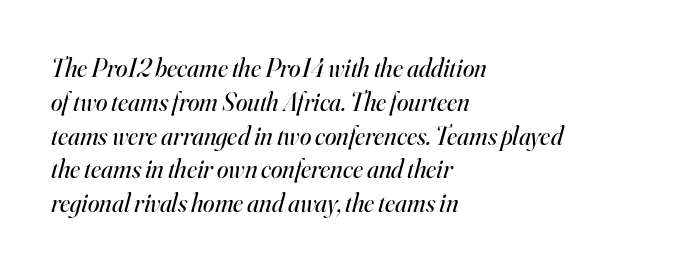
The image shows 26 px text type, italic (leaning right); set left-aligned, normal line spacing (1.3x), normal letter spacing, not underlined.
